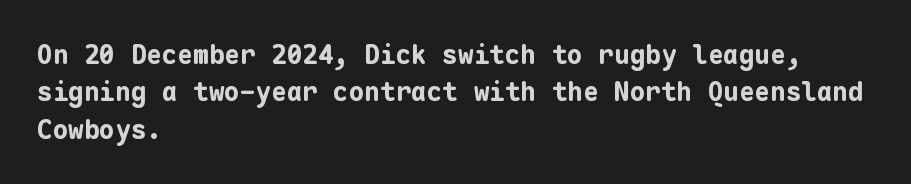
When letters stand straight like this, we call the style roman or upright. A clean baseline with only descenders dipping below it. Horizontally, the lines are justified to the leading edge only. Is there much room between lines? A standard amount, neither cramped nor airy.
